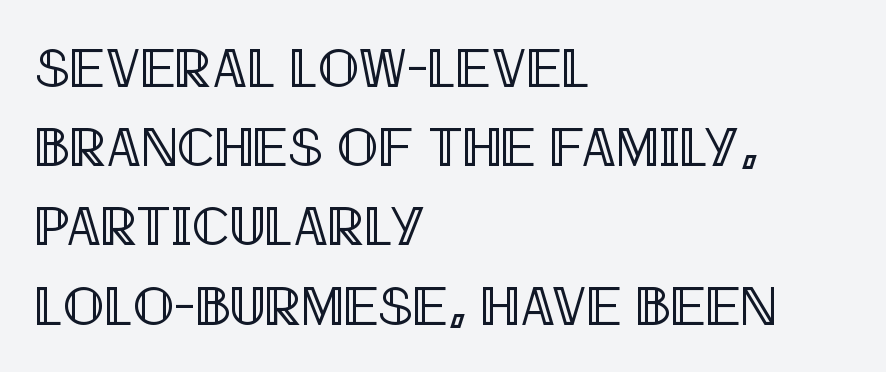
{"italic": "no", "width": "condensed", "x_height": "large", "monospaced": "no", "underline": "no", "align": "left", "line_spacing": "normal", "line_spacing_ratio": 1.44, "letter_spacing": "normal", "letter_spacing_em": 0.0, "glyph_px": 55}
